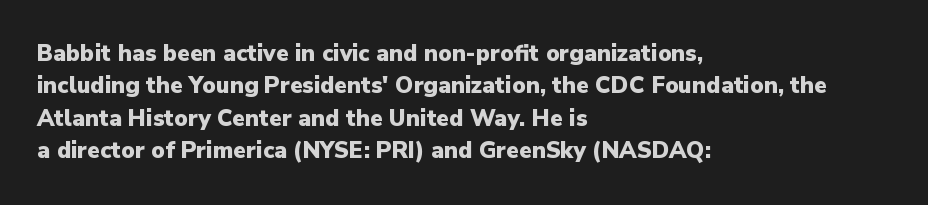
{"italic": "no", "bold": "yes", "underline": "no", "align": "left", "line_spacing": "normal", "line_spacing_ratio": 1.41, "letter_spacing": "normal", "letter_spacing_em": 0.0, "glyph_px": 23}
